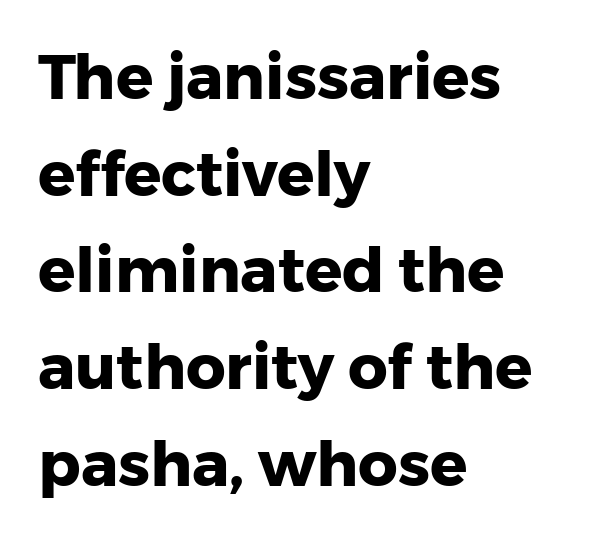
{"serif": "no", "italic": "no", "bold": "yes", "weight": "heavy", "width": "normal", "stroke_contrast": "low", "x_height": "medium", "monospaced": "no", "underline": "no", "align": "left", "line_spacing": "normal", "line_spacing_ratio": 1.56, "letter_spacing": "normal", "letter_spacing_em": 0.0, "glyph_px": 62}
